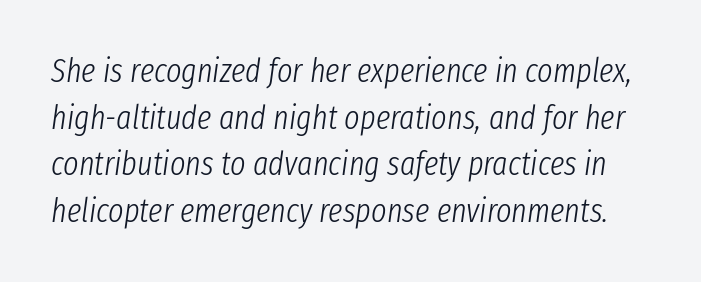
Q: Is the text bold? A: No.
Q: Is the text italic (slanted)? A: Yes, it leans right by about 8 degrees.
Q: Is the text underlined? A: No.
Q: Is the spacing between letters normal or unusually wide? A: Normal.
Q: Is the spacing between lines tight, normal or loose? A: Normal.
Q: Width (condensed, normal, or wide)? A: Condensed.
Q: Stroke contrast? A: Low.
Q: x-height? A: Medium.
Q: Monospaced? A: No.
